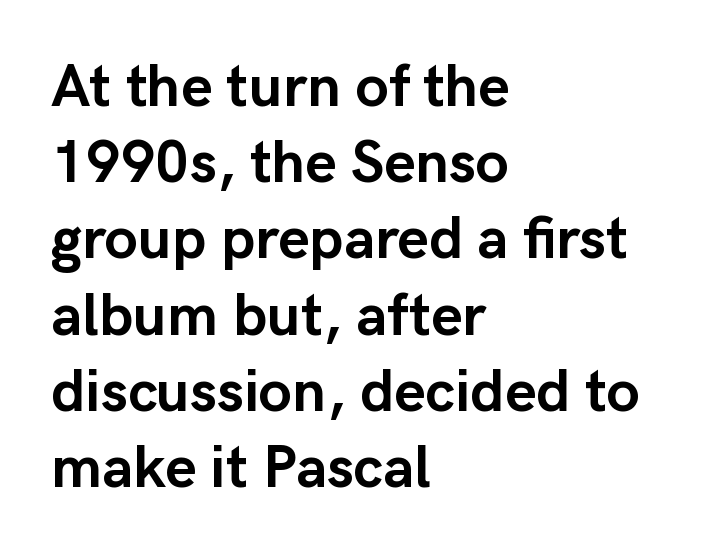
{"serif": "no", "italic": "no", "bold": "yes", "weight": "semibold", "width": "normal", "stroke_contrast": "low", "x_height": "medium", "monospaced": "no", "underline": "no", "align": "left", "line_spacing": "normal", "line_spacing_ratio": 1.27, "letter_spacing": "normal", "letter_spacing_em": 0.0, "glyph_px": 60}
